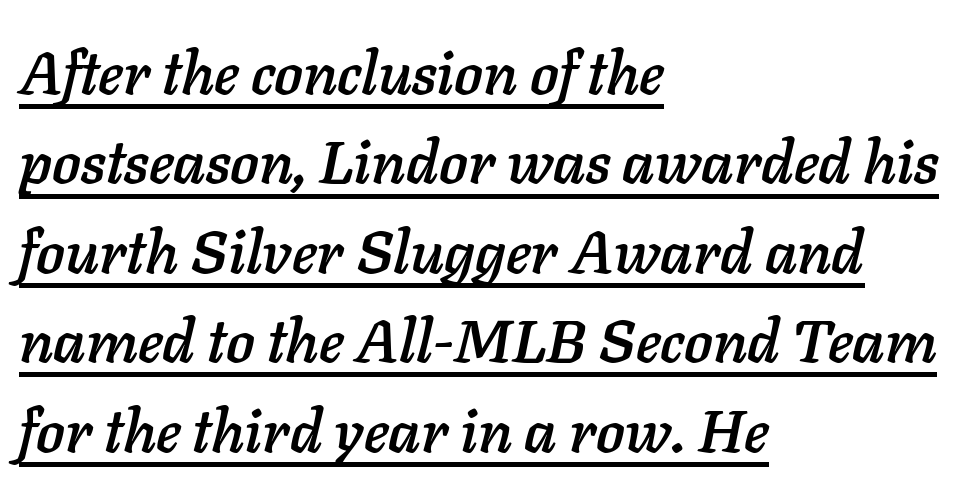
{"italic": "yes", "lean": "right", "slant_degrees": 11, "width": "normal", "stroke_contrast": "low", "x_height": "medium", "monospaced": "no", "underline": "yes", "align": "left", "line_spacing": "normal", "line_spacing_ratio": 1.49, "letter_spacing": "normal", "letter_spacing_em": 0.0, "glyph_px": 60}
